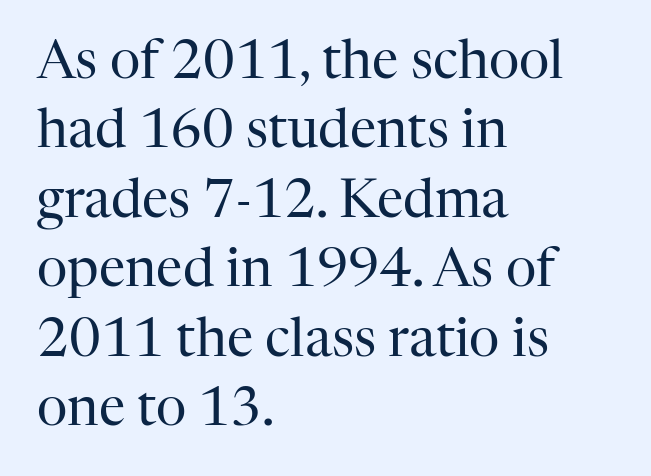
Nobody touched the tracking dial on this one. Typographically, this falls in the serif category. The rendering uses a moderate line-height, typical for paragraphs. This rendering uses left alignment, leaving the right contour irregular. Does the lettering tilt? It doesn't — this is upright. Only glyphs here, with clear space below each row.
